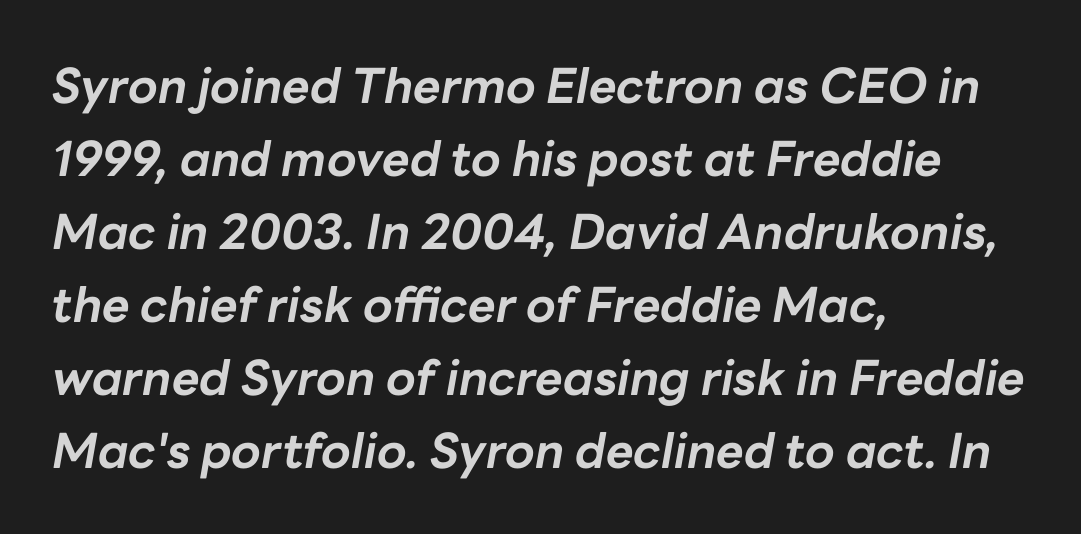
The image shows 48 px bold type, italic (leaning right); set left-aligned, normal line spacing (1.52x), normal letter spacing, not underlined; low stroke contrast and a medium x-height.
